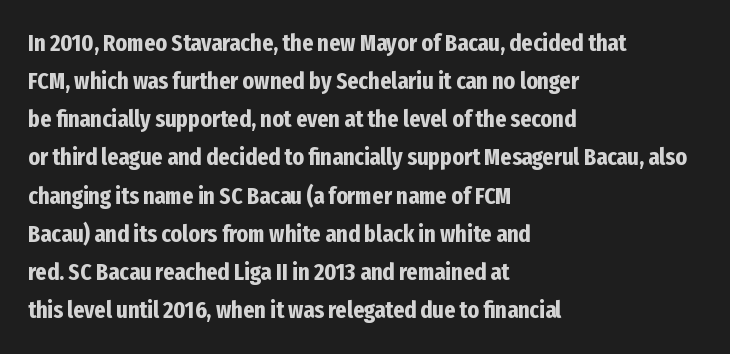
Any mark beneath the type? The region is blank. The letters stand upright; this is a roman face. The type is set solid horizontally, with unmodified tracking. Which margin do the lines hug? The left one — the right edge is uneven. The rendering uses a bold face; every stroke is thick and dark.
